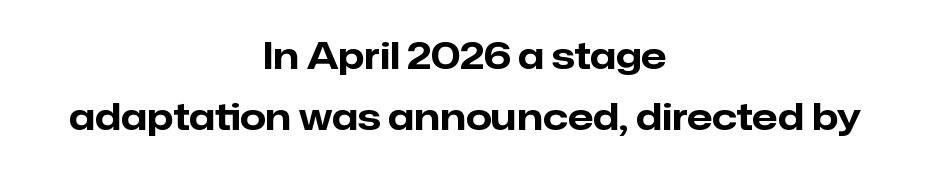
The lines sit at an ordinary, default distance from one another. The typesetter chose a symmetrical, centered arrangement here. Pretty heavy lettering here — definitely bold. Note: no serifs on the glyphs. Bare-footed words on every line.
